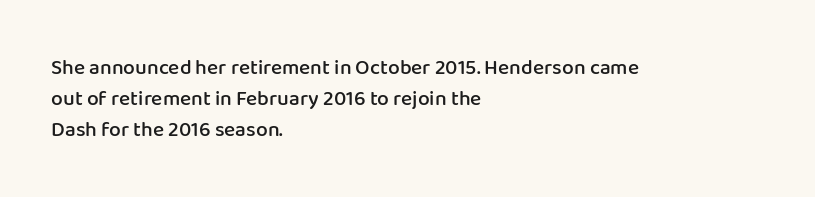
Observe the ordinary spacing: letters are neighbours, not strangers. Which margin do the lines hug? The left one — the right edge is uneven. Compared with typical paragraphs, the rows here are spaced about the same. Notice how the stems are strictly vertical — no italics here. Compared with an ordinary text face, these strokes are moderately heavier — a semibold. Clear beneath every line of the passage.
